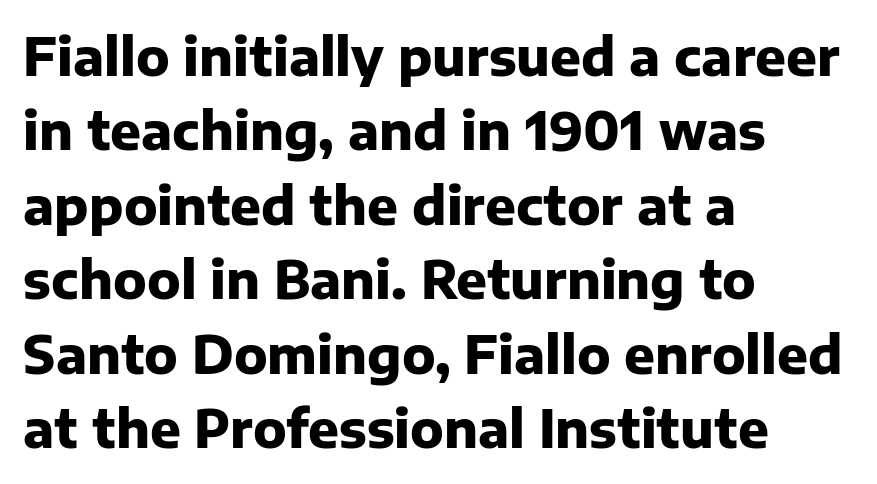
{"serif": "no", "italic": "no", "bold": "yes", "weight": "heavy", "width": "normal", "stroke_contrast": "low", "x_height": "medium", "monospaced": "no", "underline": "no", "align": "left", "line_spacing": "normal", "line_spacing_ratio": 1.46, "letter_spacing": "normal", "letter_spacing_em": 0.0, "glyph_px": 51}
